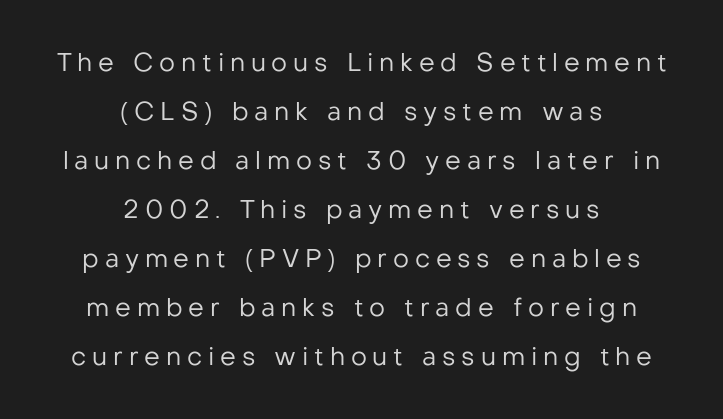
The image shows 25 px text type, upright; set centered, loose line spacing (1.96x), unusually wide letter spacing (+0.23 em), not underlined.
